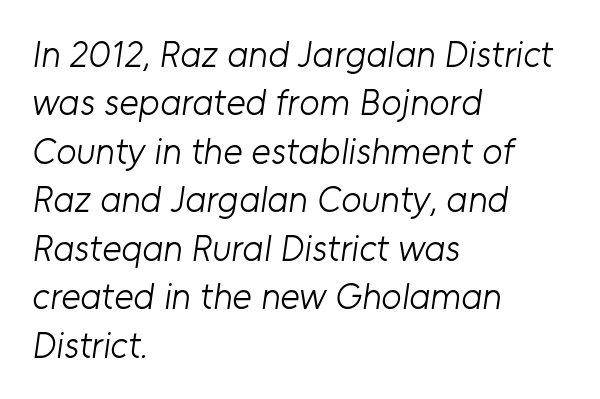
Q: Is the text bold? A: No.
Q: Is the typeface a serif or a sans-serif typeface? A: Sans-serif.
Q: Is the text underlined? A: No.
Q: How is the paragraph aligned? A: Left-aligned.
Q: Is the spacing between letters normal or unusually wide? A: Normal.
Q: Is the spacing between lines tight, normal or loose? A: Normal.
Q: Width (condensed, normal, or wide)? A: Normal.
Q: Stroke contrast? A: Low.
Q: x-height? A: Medium.
Q: Monospaced? A: No.
